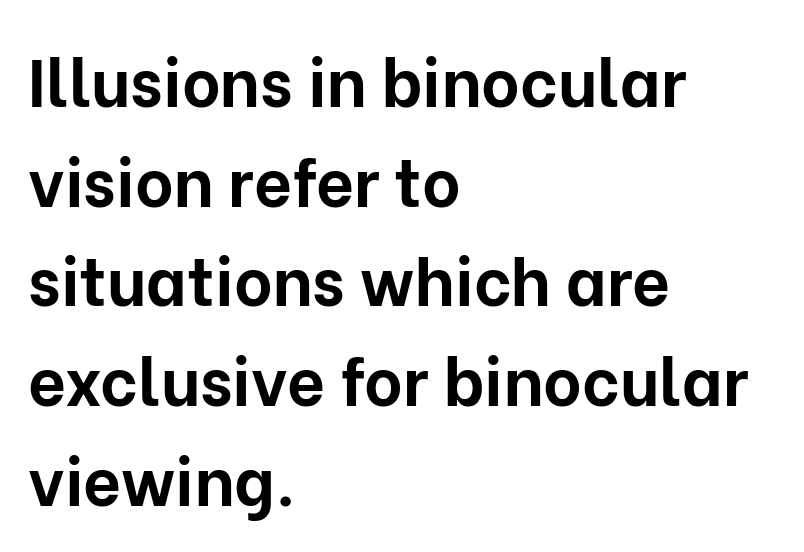
The image shows 66 px bold sans-serif type, upright; set left-aligned, normal line spacing (1.51x), normal letter spacing, not underlined; low stroke contrast and a medium x-height.
